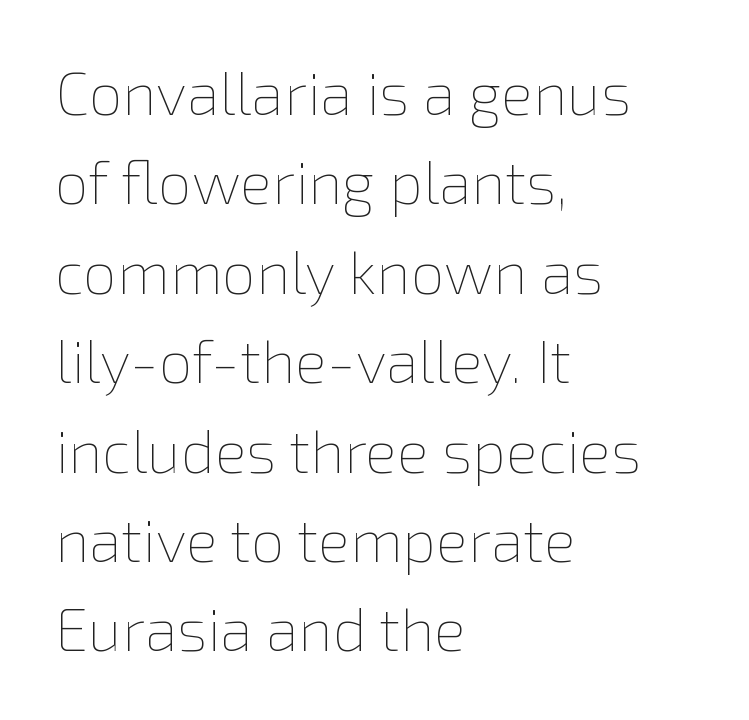
These lines were composed using upright roman letters. A typesetter would call this proportional, since set widths differ per character. The space beneath each line is pristine and unruled. Each stroke keeps to a modest, everyday thickness or less.
